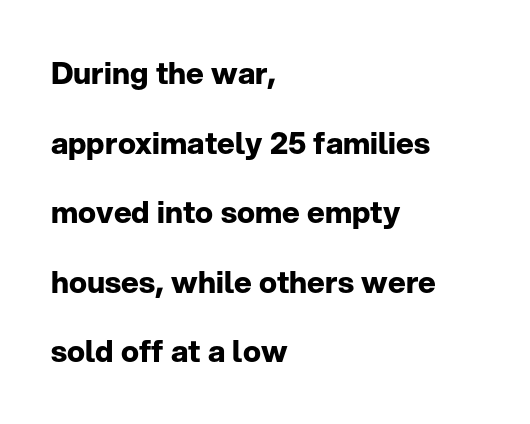
Q: Is the text bold? A: Yes.
Q: Is the text italic (slanted)? A: No, it is upright.
Q: Is the typeface a serif or a sans-serif typeface? A: Sans-serif.
Q: Is the text underlined? A: No.
Q: How is the paragraph aligned? A: Left-aligned.
Q: Is the spacing between letters normal or unusually wide? A: Normal.
Q: Is the spacing between lines tight, normal or loose? A: Loose.
Q: Width (condensed, normal, or wide)? A: Normal.
Q: Stroke contrast? A: Low.
Q: x-height? A: Medium.
Q: Monospaced? A: No.
